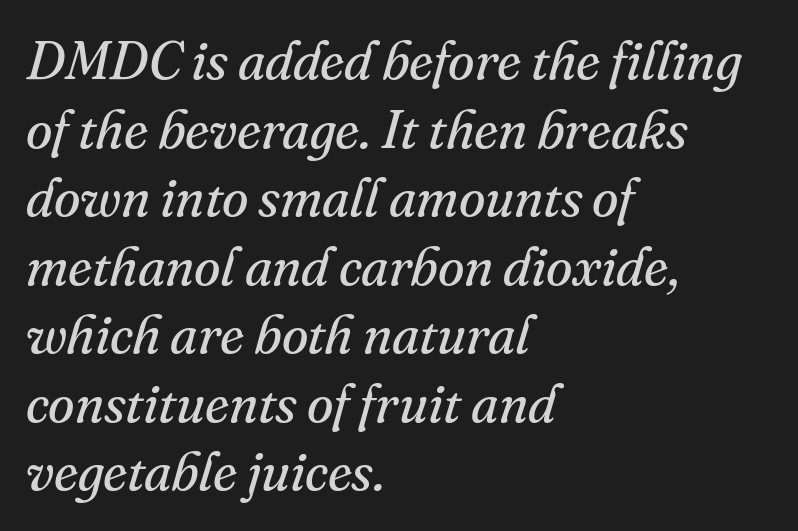
Here the designer chose a conventional face with non-uniform glyph widths. You could call the tracking neutral — neither tight nor loose. Notice how the passage keeps a crisp vertical edge on the left only. Posture: slanted. Rule under the text: the space is simply empty. The passage shown stacks its lines at a standard gap.
